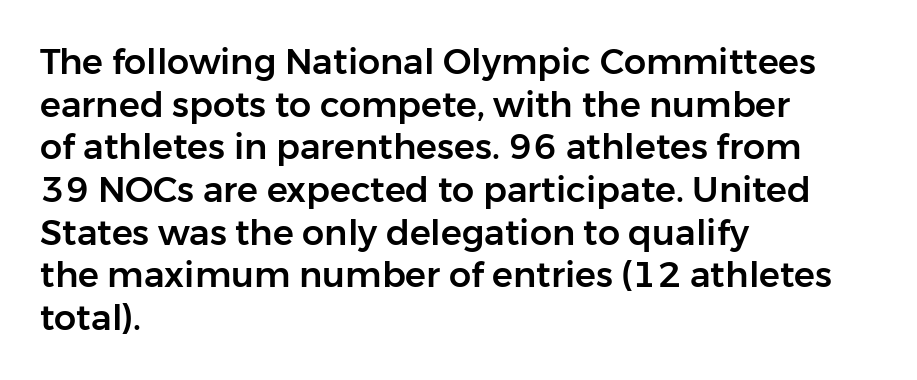
The image shows 35 px sans-serif type, upright; set left-aligned, line spacing 1.22x, normal letter spacing, not underlined; low stroke contrast and a medium x-height.
